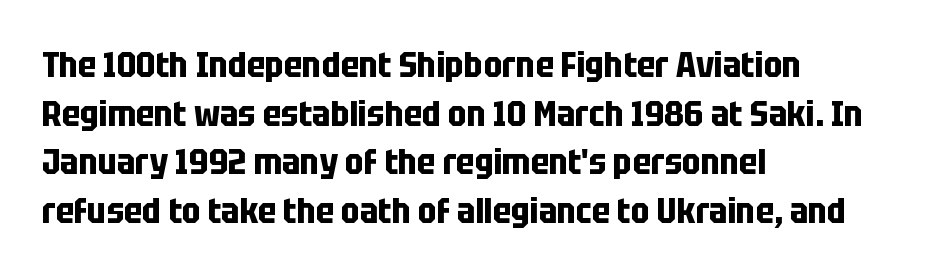
The image shows 35 px bold, condensed sans-serif type, upright; set left-aligned, normal line spacing (1.39x), normal letter spacing, not underlined; low stroke contrast and a large x-height.
